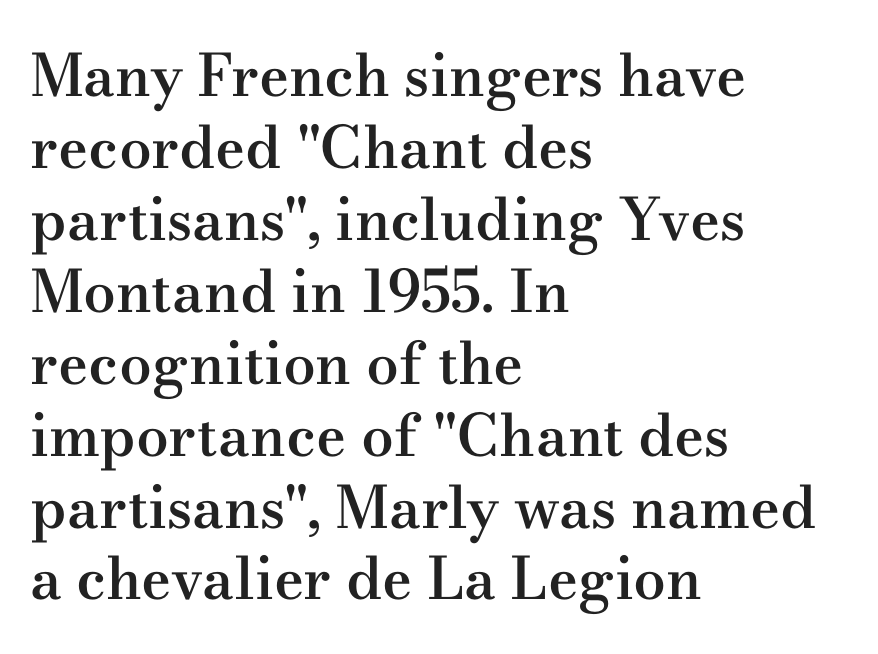
Q: Is the text bold? A: Semi-bold.
Q: Is the text italic (slanted)? A: No, it is upright.
Q: Is the typeface a serif or a sans-serif typeface? A: Serif.
Q: Is the text underlined? A: No.
Q: How is the paragraph aligned? A: Left-aligned.
Q: Is the spacing between letters normal or unusually wide? A: Normal.
Q: Width (condensed, normal, or wide)? A: Wide.
Q: Stroke contrast? A: Medium.
Q: x-height? A: Small.
Q: Monospaced? A: No.
